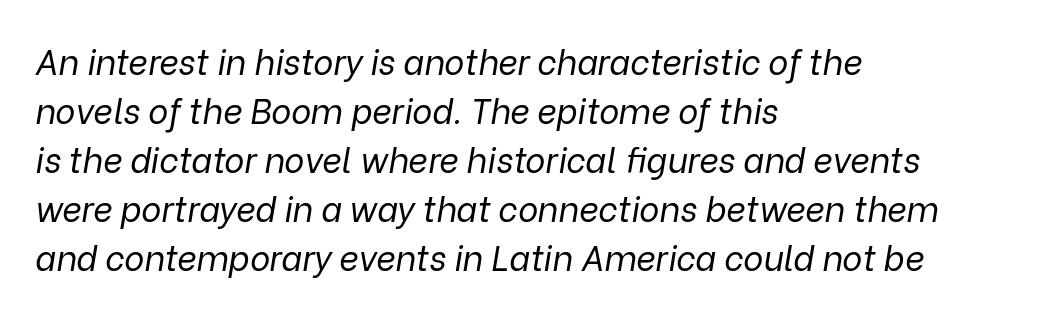
The image shows 34 px regular-weight type, italic (leaning right); set left-aligned, normal line spacing (1.44x), normal letter spacing, not underlined; low stroke contrast and a medium x-height.
